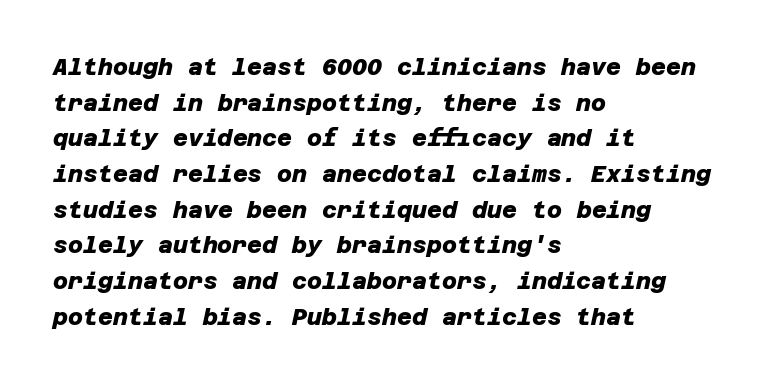
{"bold": "yes", "underline": "no", "align": "left", "line_spacing": "normal", "line_spacing_ratio": 1.55, "letter_spacing": "normal", "letter_spacing_em": 0.0, "glyph_px": 23}
